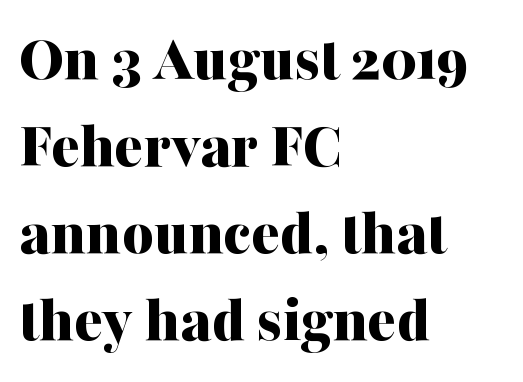
Q: Is the text bold? A: Yes.
Q: Is the text italic (slanted)? A: No, it is upright.
Q: Is the typeface a serif or a sans-serif typeface? A: Serif.
Q: Is the text underlined? A: No.
Q: How is the paragraph aligned? A: Left-aligned.
Q: Is the spacing between letters normal or unusually wide? A: Normal.
Q: Is the spacing between lines tight, normal or loose? A: Normal.
Q: Width (condensed, normal, or wide)? A: Normal.
Q: Stroke contrast? A: Medium.
Q: x-height? A: Medium.
Q: Monospaced? A: No.
